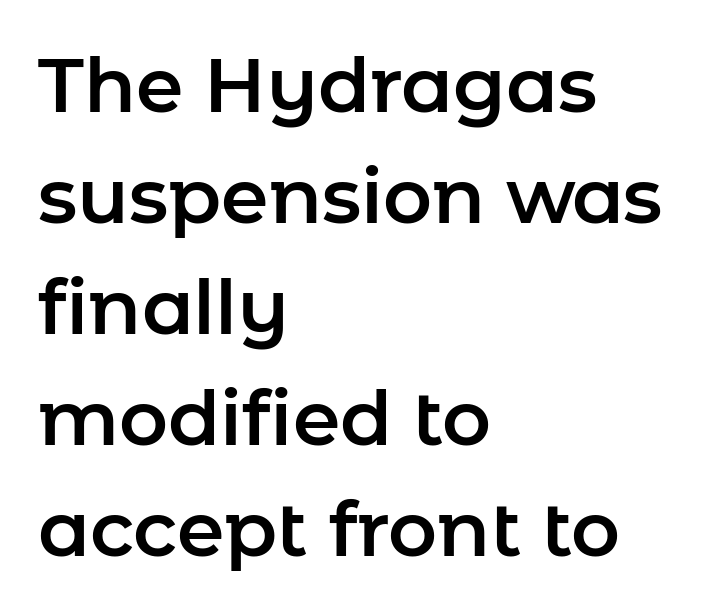
Successive baselines arrive at the customary interval. Every character sits straight up, as roman type does. Descenders are the only things crossing below the line. These lines are rendered in a variable-pitch font.
